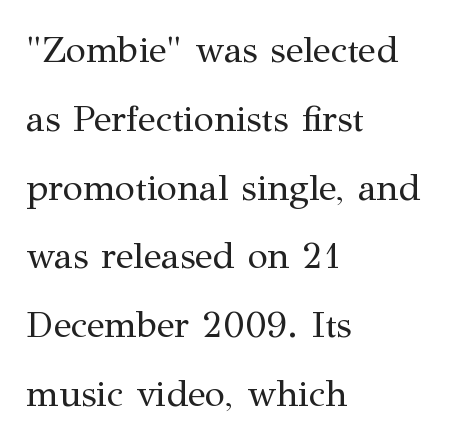
The image shows 37 px regular-weight serif type, upright; set left-aligned, line spacing 1.86x, normal letter spacing, not underlined; medium stroke contrast and a medium x-height.
